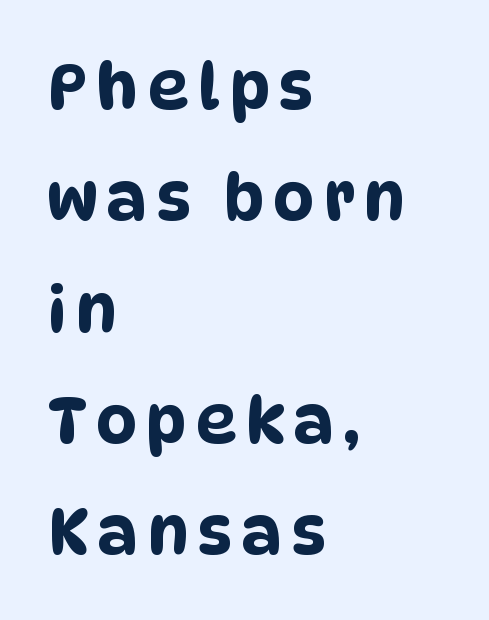
Q: Is the typeface a serif or a sans-serif typeface? A: Sans-serif.
Q: Is the text underlined? A: No.
Q: How is the paragraph aligned? A: Left-aligned.
Q: Width (condensed, normal, or wide)? A: Condensed.
Q: Stroke contrast? A: Low.
Q: x-height? A: Large.
Q: Monospaced? A: No.
